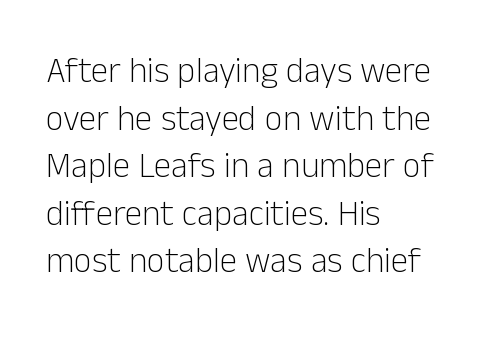
The lines in this sample share a left origin and differ only in where they stop. The area under the type is left untouched. Nope, not italic — everything's standing straight. The cut favours lightness, reaching ordinary text weight at its darkest.
